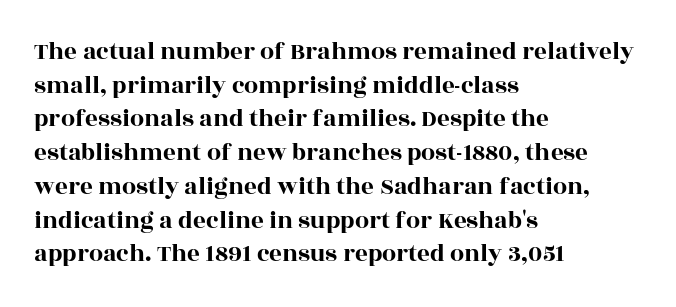
{"italic": "no", "underline": "no", "align": "left", "line_spacing": "normal", "line_spacing_ratio": 1.35, "letter_spacing": "normal", "letter_spacing_em": 0.0, "glyph_px": 25}
